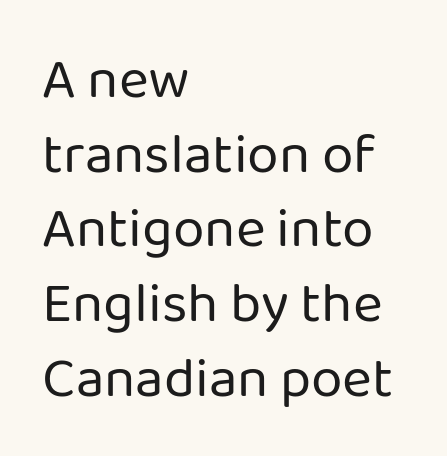
Q: Is the text bold? A: No.
Q: Is the text italic (slanted)? A: No, it is upright.
Q: Is the typeface a serif or a sans-serif typeface? A: Sans-serif.
Q: Is the text underlined? A: No.
Q: How is the paragraph aligned? A: Left-aligned.
Q: Is the spacing between letters normal or unusually wide? A: Normal.
Q: Is the spacing between lines tight, normal or loose? A: Normal.
Q: Width (condensed, normal, or wide)? A: Normal.
Q: Stroke contrast? A: Low.
Q: x-height? A: Medium.
Q: Monospaced? A: No.
